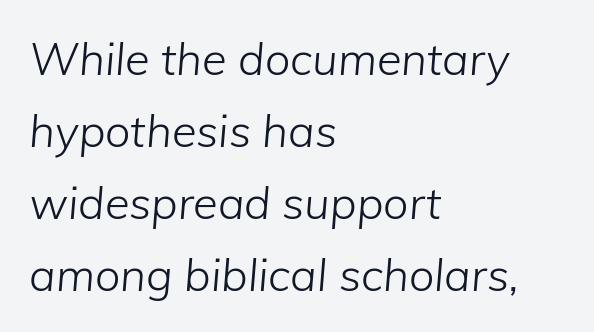
Each line starts at the same left margin while the right side varies. Designer's note — italics engaged. A light-to-regular cut is what we see here. Successive baselines arrive at the customary interval. What stands out about the letter spacing? Nothing — it is the standard amount.
